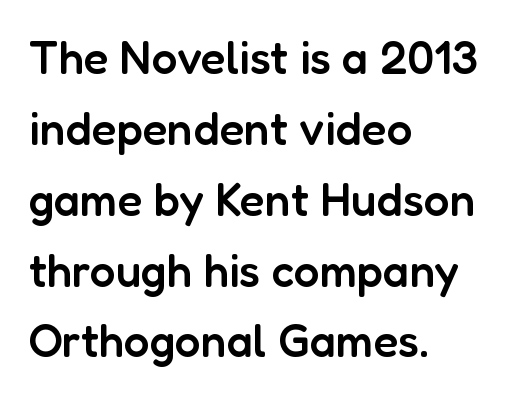
Each letter keeps its own natural width here, so spacing adapts to shape. Do the letters lean? They stand straight. Each word holds together tightly as a unit, with standard inter-letter gaps. Layout note: lines flush left. On the weight axis this lands at semibold, roughly 600. Summary of vertical rhythm: regular, with standard interline spacing.
